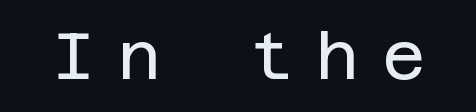
{"serif": "no", "italic": "no", "bold": "no", "weight": "regular", "width": "normal", "stroke_contrast": "low", "x_height": "large", "underline": "no", "letter_spacing": "wide", "letter_spacing_em": 0.35, "glyph_px": 66}
